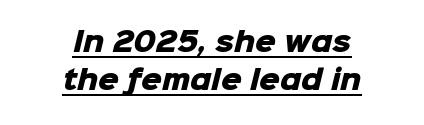
Q: Is the text bold? A: Yes.
Q: Is the text underlined? A: Yes.
Q: How is the paragraph aligned? A: Centered.
Q: Is the spacing between letters normal or unusually wide? A: Normal.
Q: Is the spacing between lines tight, normal or loose? A: Normal.
